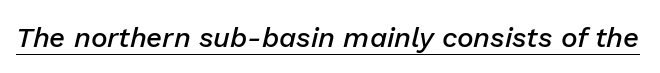
Varying glyph widths throughout — classic text-font behaviour. The letters sit at their default tracking, neither squeezed nor spread. Italic: yes, the glyphs are oblique. Is there an underline? Yes — a line sits under the letters.
